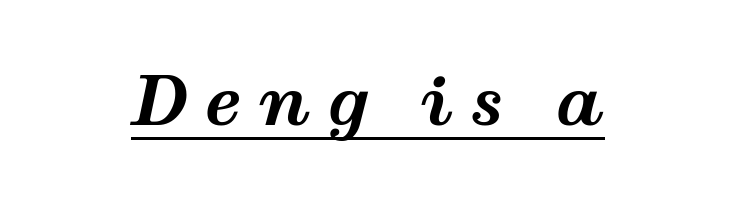
{"italic": "yes", "lean": "right", "slant_degrees": 12, "bold": "yes", "weight": "bold", "width": "wide", "stroke_contrast": "medium", "x_height": "medium", "monospaced": "no", "underline": "yes", "letter_spacing": "wide", "letter_spacing_em": 0.24, "glyph_px": 68}
